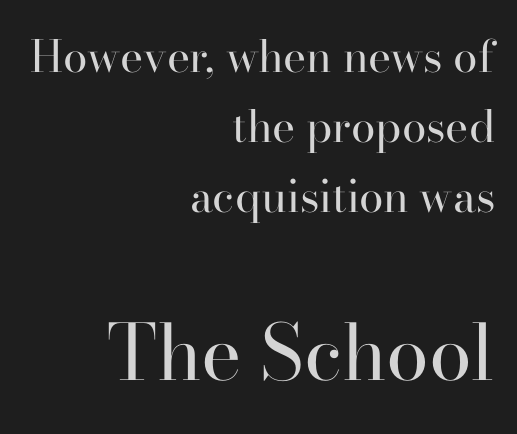
Q: Is the text bold? A: No.
Q: Is the text italic (slanted)? A: No, it is upright.
Q: Is the typeface a serif or a sans-serif typeface? A: Serif.
Q: Is the text underlined? A: No.
Q: How is the paragraph aligned? A: Right-aligned.
Q: Is the spacing between letters normal or unusually wide? A: Normal.
Q: Is the spacing between lines tight, normal or loose? A: Normal.
Q: Which block of text is set in a larger size, the first (top) or the second (bottom)? A: The second (bottom) one.
Q: Width (condensed, normal, or wide)? A: Normal.
Q: Stroke contrast? A: High.
Q: x-height? A: Small.
Q: Monospaced? A: No.
